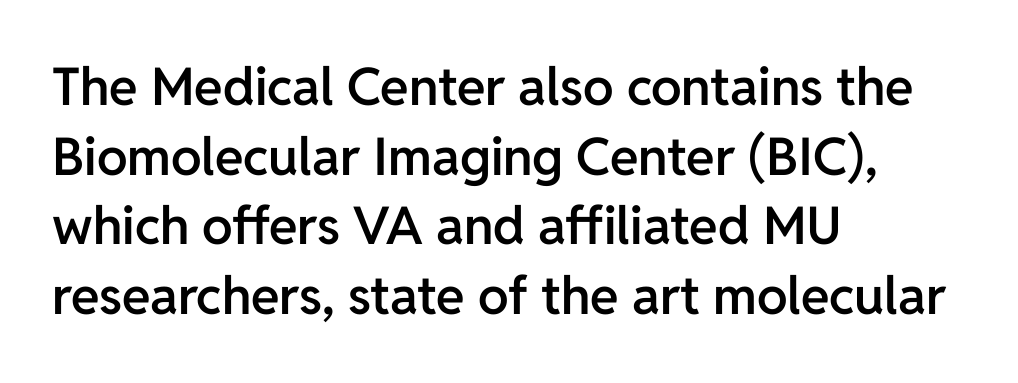
The zone under the glyphs is completely vacant. This is moderately heavy type, rendered in semibold. These lines are rendered in a variable-pitch font. The typesetter chose a ragged-right arrangement here. Typographically, this falls in the sans-serif category.
